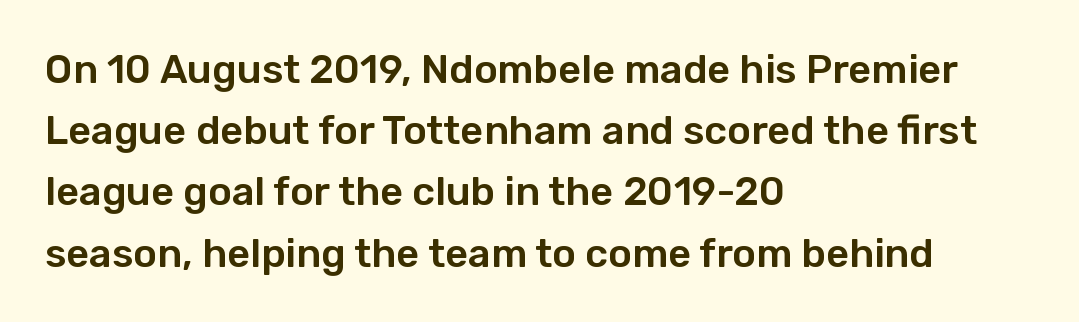
Q: Is the text italic (slanted)? A: No, it is upright.
Q: Is the typeface a serif or a sans-serif typeface? A: Sans-serif.
Q: Is the text underlined? A: No.
Q: How is the paragraph aligned? A: Left-aligned.
Q: Is the spacing between letters normal or unusually wide? A: Normal.
Q: Is the spacing between lines tight, normal or loose? A: Normal.
Q: Width (condensed, normal, or wide)? A: Normal.
Q: Stroke contrast? A: Low.
Q: x-height? A: Medium.
Q: Monospaced? A: No.
